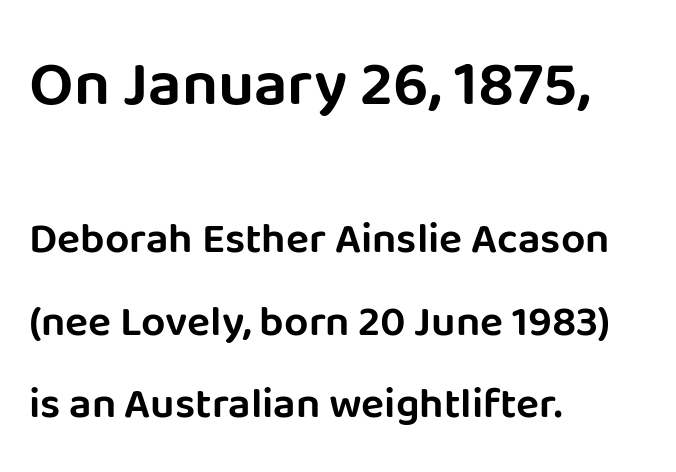
{"serif": "no", "italic": "no", "width": "normal", "stroke_contrast": "low", "x_height": "large", "monospaced": "no", "underline": "no", "align": "left", "line_spacing": "loose", "line_spacing_ratio": 1.91, "letter_spacing": "normal", "letter_spacing_em": 0.0, "larger_block": "first", "size_ratio": 1.49, "glyph_px": 64}
